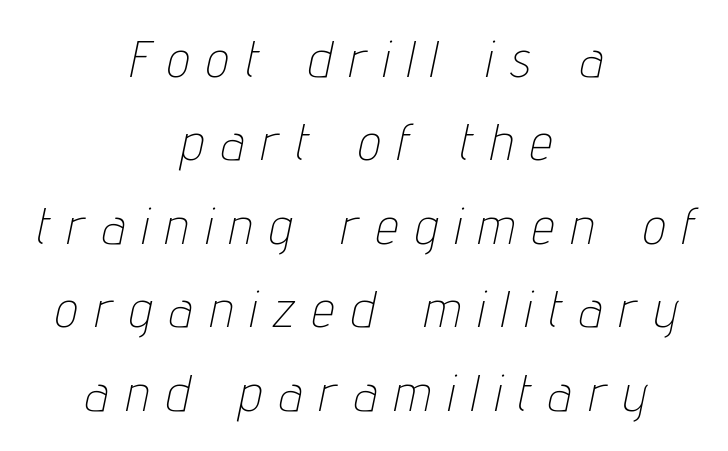
Underlining? Definitely not there. The strokes are not fattened; the text isn't bold. The paragraph shown floats in the horizontal middle. Each word looks stretched out because of the extra space between its letters.
